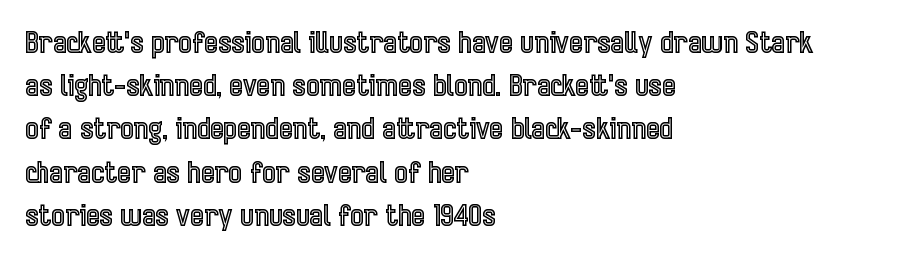
Q: Is the text italic (slanted)? A: No, it is upright.
Q: Is the text underlined? A: No.
Q: How is the paragraph aligned? A: Left-aligned.
Q: Is the spacing between letters normal or unusually wide? A: Normal.
Q: Is the spacing between lines tight, normal or loose? A: Normal.
Q: Width (condensed, normal, or wide)? A: Condensed.
Q: x-height? A: Medium.
Q: Monospaced? A: No.
